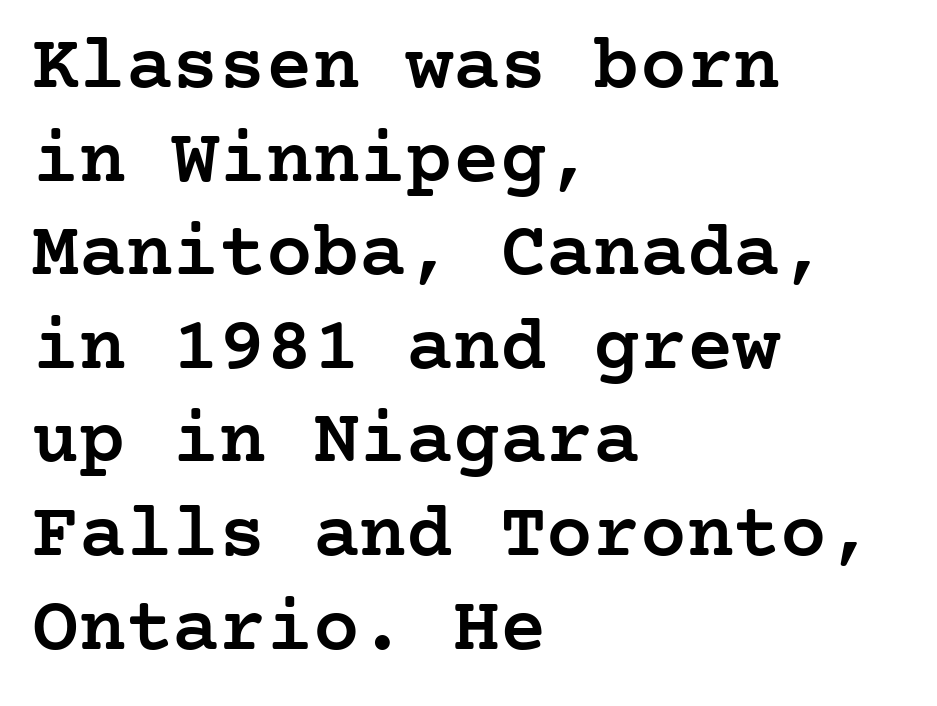
{"serif": "yes", "italic": "no", "bold": "semi", "weight": "semibold", "width": "normal", "stroke_contrast": "low", "x_height": "medium", "underline": "no", "align": "left", "line_spacing_ratio": 1.2, "letter_spacing": "normal", "letter_spacing_em": 0.0, "glyph_px": 78}
